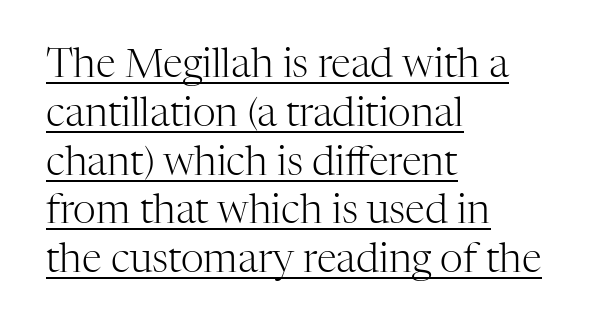
The typesetter has applied underlining to the passage shown. Stems here are at most as thick as an everyday book face. The tracking reads as untouched default to a designer's eye. Visually the block forms a straight wall on the left and a jagged coastline on the right.
